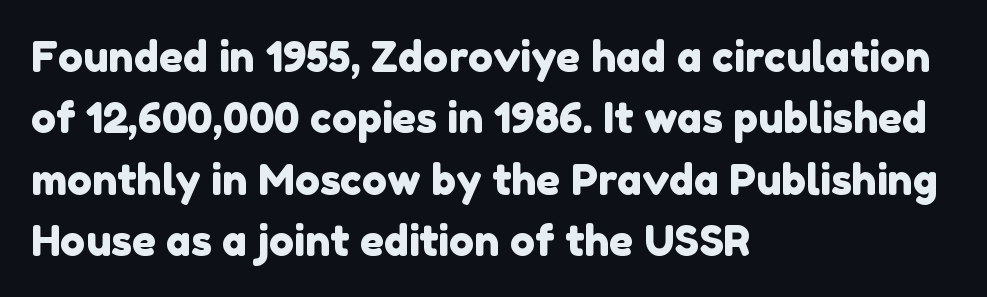
{"serif": "no", "width": "normal", "stroke_contrast": "low", "x_height": "medium", "monospaced": "no", "underline": "no", "align": "left", "line_spacing": "normal", "line_spacing_ratio": 1.46, "letter_spacing": "normal", "letter_spacing_em": 0.0, "glyph_px": 42}
